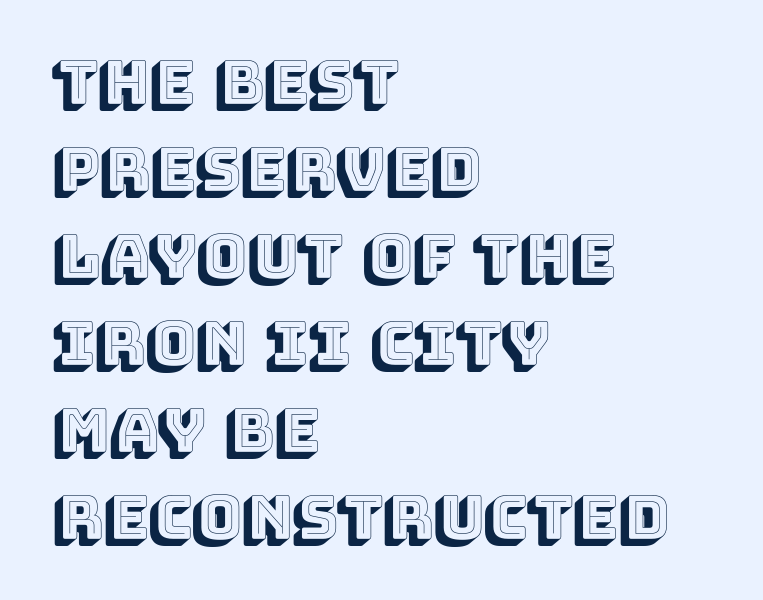
The image shows 60 px text type, upright; set left-aligned, normal line spacing (1.45x), normal letter spacing, not underlined; a large x-height.
